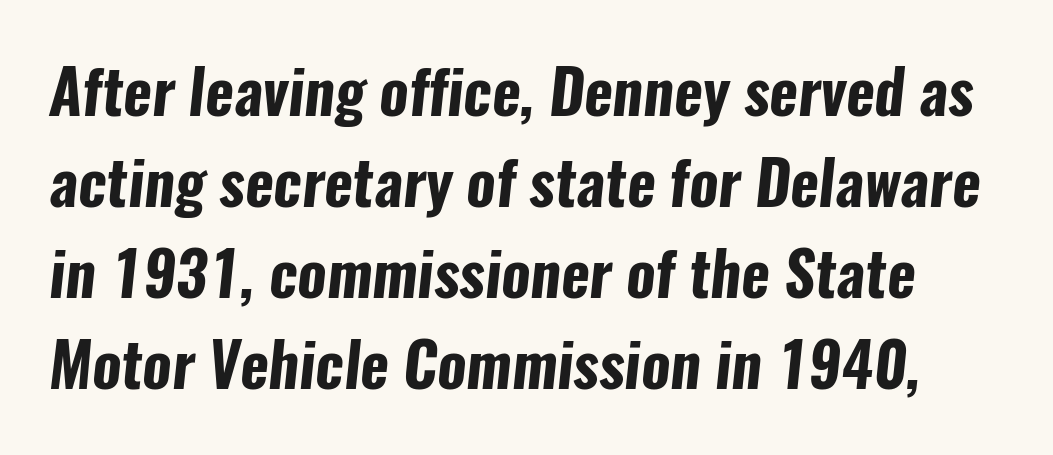
Serif or sans? Sans — the stroke terminals are bare. Character widths vary here, with narrow letters taking less room than wide ones. Honestly, there is no underline to notice here at all. There is no visible air inserted between adjacent glyphs.
